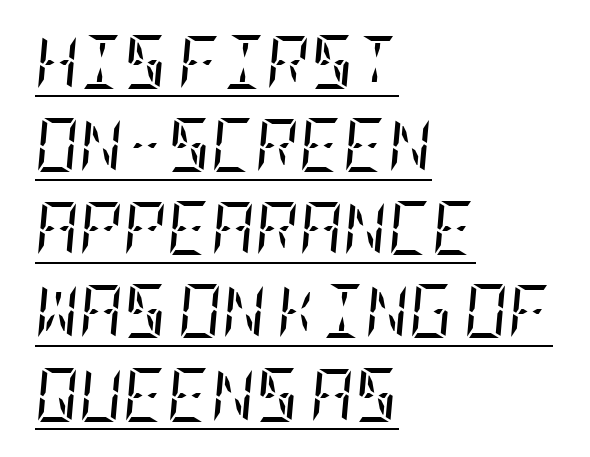
The image shows 54 px regular-weight, condensed serif type, italic (leaning right); set left-aligned, normal line spacing (1.54x), normal letter spacing, underlined; low stroke contrast and a large x-height.
